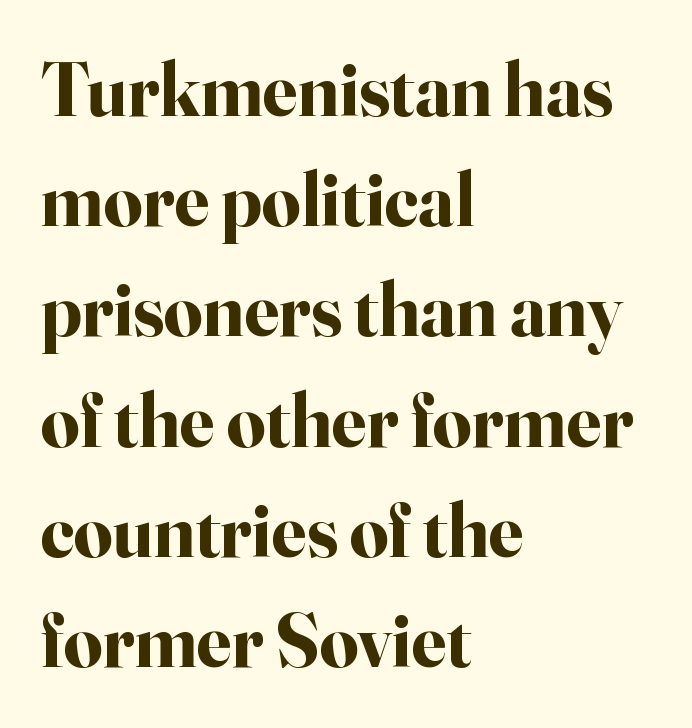
The image shows 76 px bold serif type, upright; set left-aligned, normal line spacing (1.45x), normal letter spacing, not underlined; high stroke contrast and a small x-height.
